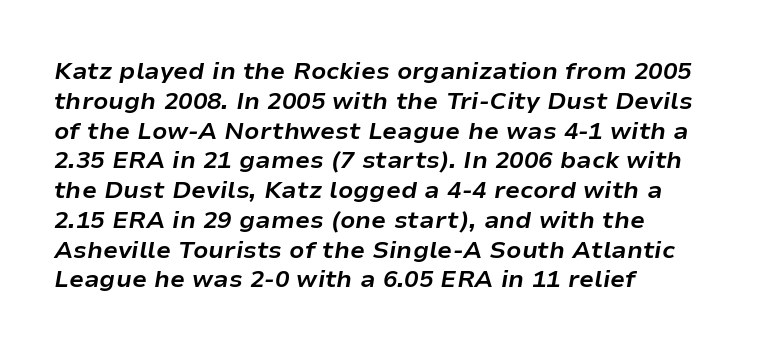
Each word holds together tightly as a unit, with standard inter-letter gaps. You can tell it's italic because the verticals aren't actually vertical. Quick note: underline off. A classic flush-left, rag-right setting is used for this passage. The typesetting leans heavy: a genuine bold.
